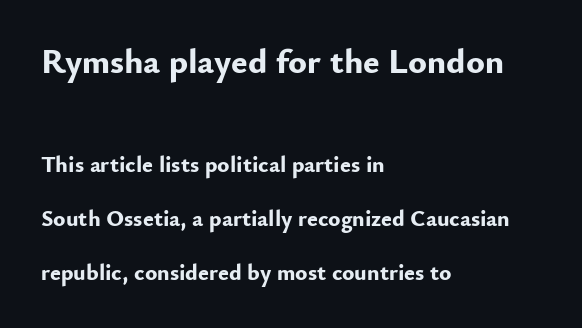
The image shows 35 px bold sans-serif type, upright; set left-aligned, loose line spacing (2.34x), normal letter spacing, not underlined; the first (top) block is 1.52x larger; low stroke contrast and a small x-height.
